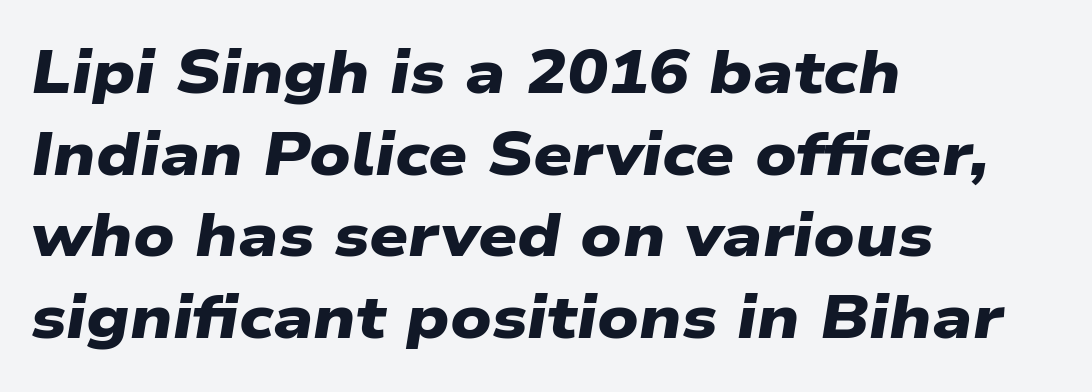
Q: Is the text bold? A: Yes.
Q: Is the typeface a serif or a sans-serif typeface? A: Sans-serif.
Q: Is the text underlined? A: No.
Q: How is the paragraph aligned? A: Left-aligned.
Q: Is the spacing between letters normal or unusually wide? A: Normal.
Q: Is the spacing between lines tight, normal or loose? A: Normal.
Q: Width (condensed, normal, or wide)? A: Wide.
Q: Stroke contrast? A: Low.
Q: x-height? A: Medium.
Q: Monospaced? A: No.
